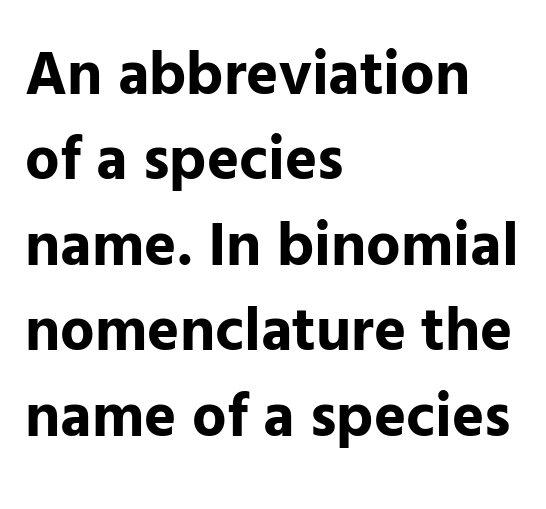
{"serif": "no", "italic": "no", "bold": "yes", "weight": "bold", "width": "normal", "stroke_contrast": "low", "x_height": "medium", "monospaced": "no", "underline": "no", "align": "left", "line_spacing": "normal", "line_spacing_ratio": 1.4, "letter_spacing": "normal", "letter_spacing_em": 0.0, "glyph_px": 61}
